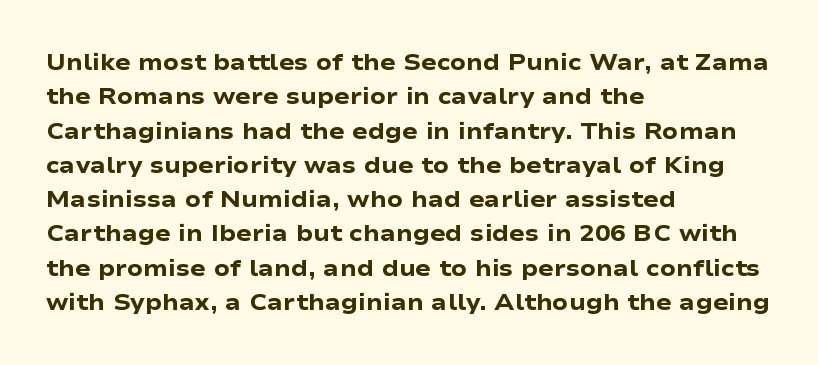
The space directly below the letters is spotless. Interline gaps are of average width in this sample. Ascenders rise straight up at ninety degrees. The rendering anchors every line to the left-hand side. The horizontal fit of the characters is conventional and even. The sample has been set heavy, in full bold.
